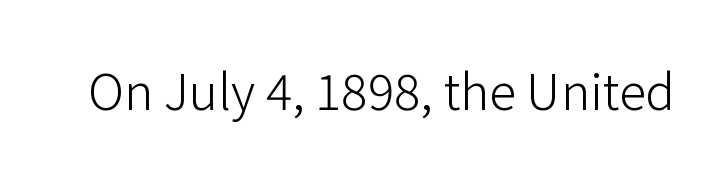
Ink coverage per letter is moderate at most. The glyphs are unaccompanied by any horizontal stroke below them. This is the regular roman posture of the typeface. Letter spacing: default.
